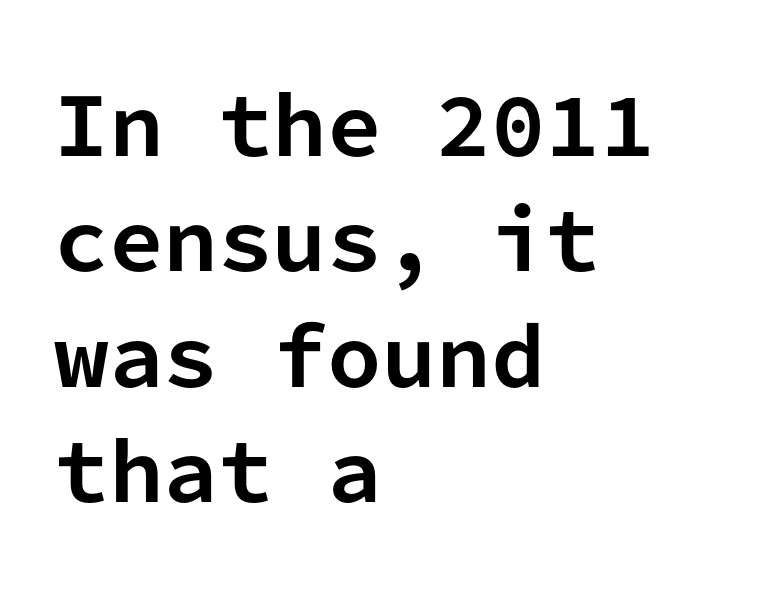
Q: Is the text bold? A: Yes.
Q: Is the text italic (slanted)? A: No, it is upright.
Q: Is the typeface a serif or a sans-serif typeface? A: Sans-serif.
Q: Is the text underlined? A: No.
Q: How is the paragraph aligned? A: Left-aligned.
Q: Is the spacing between letters normal or unusually wide? A: Normal.
Q: Is the spacing between lines tight, normal or loose? A: Normal.
Q: Width (condensed, normal, or wide)? A: Normal.
Q: Stroke contrast? A: Low.
Q: x-height? A: Medium.
Q: Monospaced? A: Yes.
